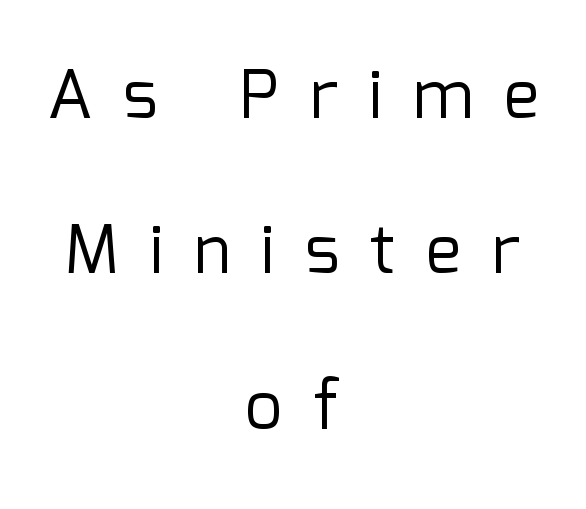
The image shows 67 px regular-weight sans-serif type, upright; set centered, loose line spacing (2.32x), unusually wide letter spacing (+0.46 em), not underlined; low stroke contrast and a medium x-height.
